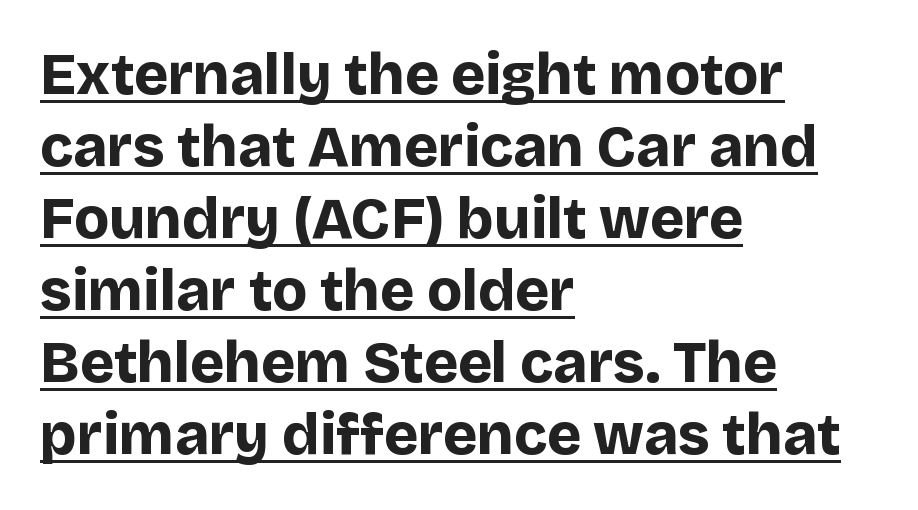
Q: Is the text bold? A: Yes.
Q: Is the text italic (slanted)? A: No, it is upright.
Q: Is the typeface a serif or a sans-serif typeface? A: Sans-serif.
Q: Is the text underlined? A: Yes.
Q: How is the paragraph aligned? A: Left-aligned.
Q: Is the spacing between letters normal or unusually wide? A: Normal.
Q: Width (condensed, normal, or wide)? A: Normal.
Q: Stroke contrast? A: Low.
Q: x-height? A: Large.
Q: Monospaced? A: No.
